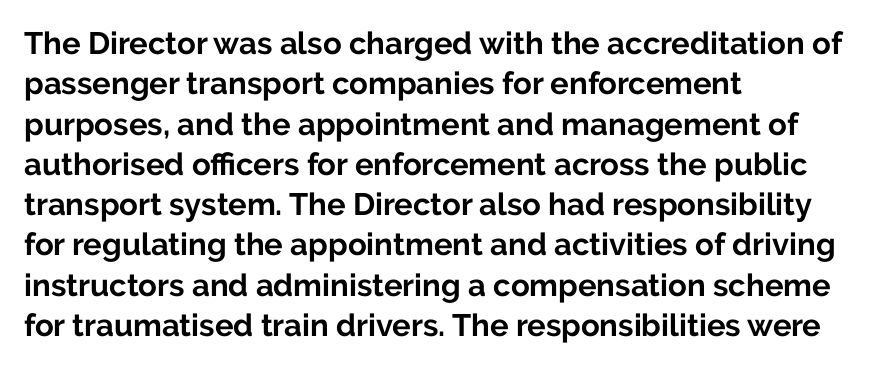
The image shows 31 px bold sans-serif type, upright; set left-aligned, normal line spacing (1.3x), normal letter spacing, not underlined; low stroke contrast and a medium x-height.
